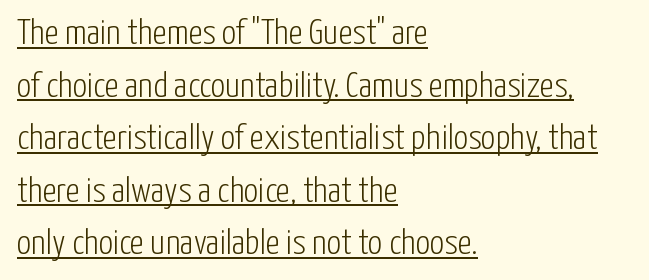
This sample uses an upright cut, with every glyph sitting square on the baseline. The horizontal fit of the characters is conventional and even. If you drew a ruler down the left edge, every line would touch it. You could not count columns in this text — the font is proportionally spaced. I'd call this a sans setting — the letters go barefoot. The lines sit at an ordinary, default distance from one another.
